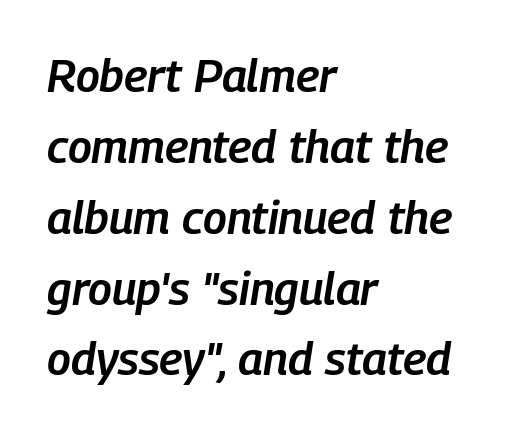
Q: Is the text bold? A: Semi-bold.
Q: Is the text italic (slanted)? A: Yes, it leans right by about 9 degrees.
Q: Is the text underlined? A: No.
Q: How is the paragraph aligned? A: Left-aligned.
Q: Is the spacing between letters normal or unusually wide? A: Normal.
Q: Is the spacing between lines tight, normal or loose? A: Normal.
Q: Width (condensed, normal, or wide)? A: Condensed.
Q: Stroke contrast? A: Low.
Q: x-height? A: Medium.
Q: Monospaced? A: No.
